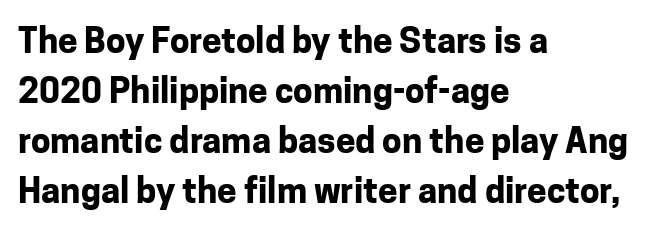
If you drew a line through each stem, it would be perfectly vertical. Is the letter spacing exaggerated? No — it looks like the ordinary default. Visually the block forms a straight wall on the left and a jagged coastline on the right. Are there feet on the stems? There aren't — it's a sans. The rendering uses a bold face; every stroke is thick and dark. Here the designer chose a conventional face with non-uniform glyph widths.
